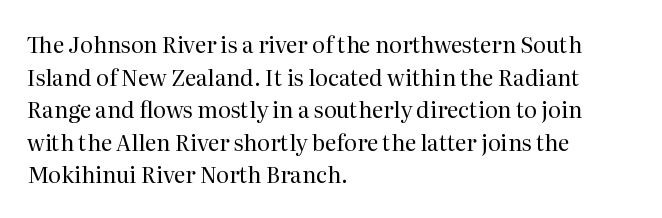
Rows of type keep a routine distance in the vertical direction. The space beneath each line is pristine and unruled. Which margin do the lines hug? The left one — the right edge is uneven. The letterforms sit shoulder to shoulder at normal distance.
